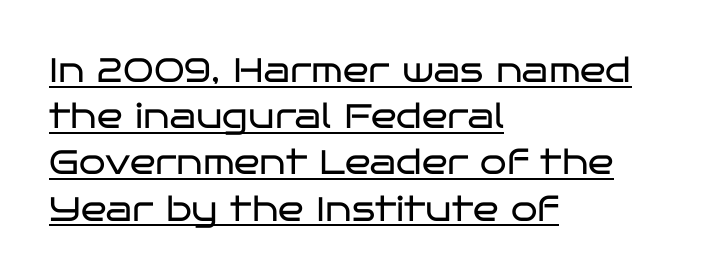
{"serif": "no", "italic": "no", "bold": "no", "weight": "regular", "width": "wide", "stroke_contrast": "low", "x_height": "large", "monospaced": "no", "underline": "yes", "align": "left", "line_spacing": "normal", "line_spacing_ratio": 1.36, "letter_spacing": "normal", "letter_spacing_em": 0.0, "glyph_px": 34}
